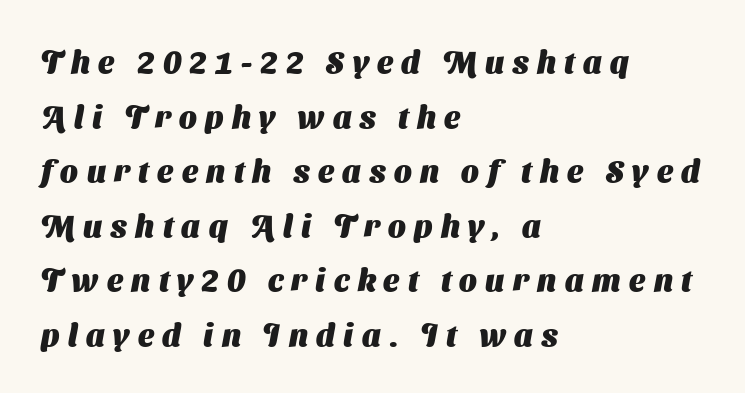
The image shows 31 px heavy sans-serif type; set left-aligned, line spacing 1.76x, unusually wide letter spacing (+0.27 em), not underlined; medium stroke contrast and a medium x-height.
